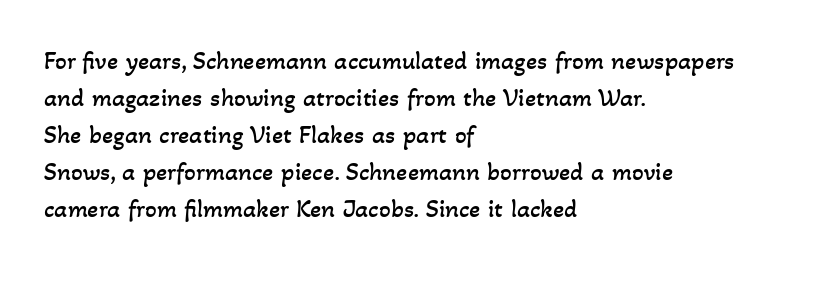
Standard letterfit; no display-style spreading of the glyphs. Stems here are at most as thick as an everyday book face. Lines of text with bare space underneath. This sample is left-justified, so line endings fall wherever the words run out. One glance says typical: line gaps are just what's usual.
